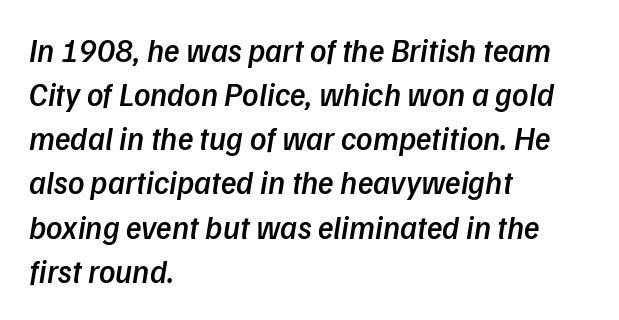
Q: Is the text bold? A: Semi-bold.
Q: Is the text italic (slanted)? A: Yes, it leans right by about 9 degrees.
Q: Is the text underlined? A: No.
Q: How is the paragraph aligned? A: Left-aligned.
Q: Is the spacing between letters normal or unusually wide? A: Normal.
Q: Is the spacing between lines tight, normal or loose? A: Normal.
Q: Width (condensed, normal, or wide)? A: Normal.
Q: Stroke contrast? A: Low.
Q: x-height? A: Medium.
Q: Monospaced? A: No.
